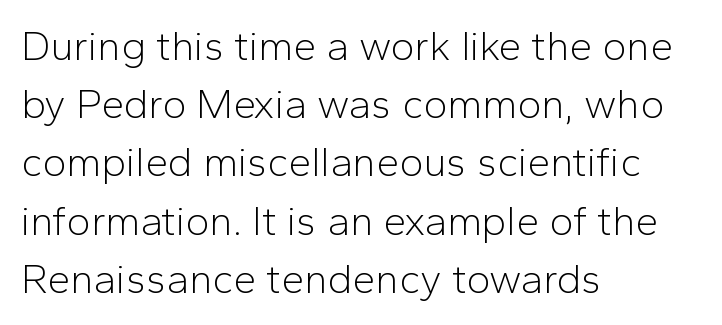
These glyphs show unthickened strokes, regular width or finer. Standard letterfit; no display-style spreading of the glyphs. Is there much room between lines? A standard amount, neither cramped nor airy. Line beginnings align vertically; line endings do not. The passage shown is not underscored anywhere.
